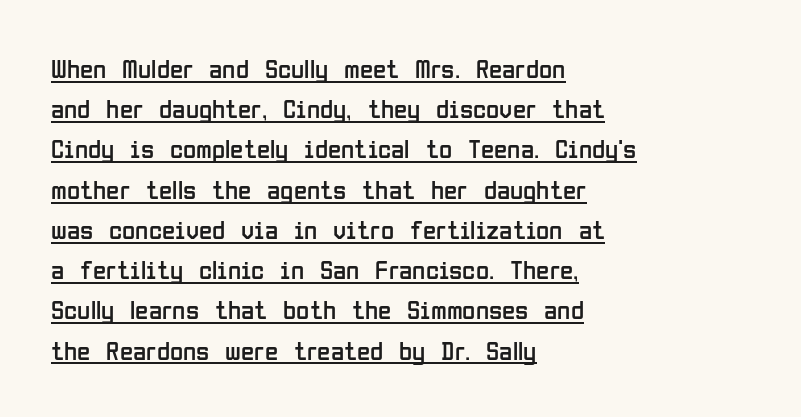
Q: Is the text bold? A: No.
Q: Is the text italic (slanted)? A: No, it is upright.
Q: Is the text underlined? A: Yes.
Q: How is the paragraph aligned? A: Left-aligned.
Q: Is the spacing between letters normal or unusually wide? A: Normal.
Q: Is the spacing between lines tight, normal or loose? A: Normal.
